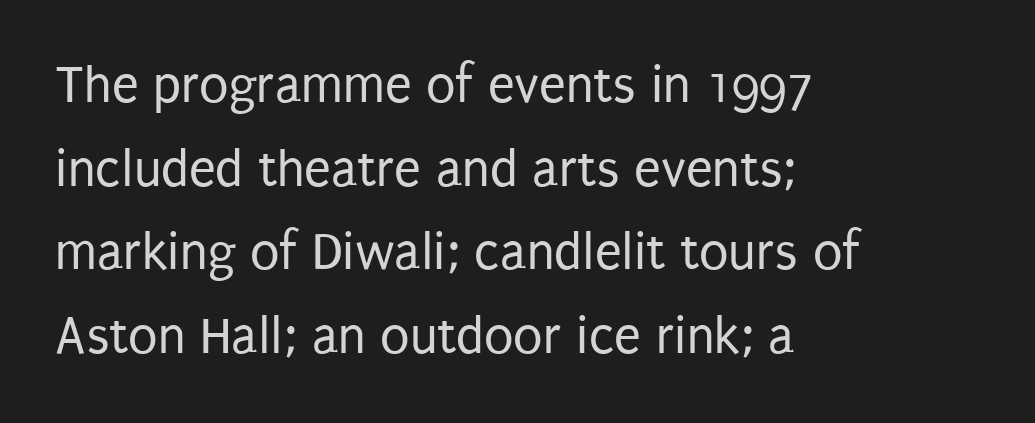
{"serif": "no", "italic": "no", "bold": "no", "weight": "regular", "width": "condensed", "stroke_contrast": "low", "x_height": "large", "monospaced": "no", "underline": "no", "align": "left", "line_spacing": "normal", "line_spacing_ratio": 1.55, "letter_spacing": "normal", "letter_spacing_em": 0.0, "glyph_px": 54}
